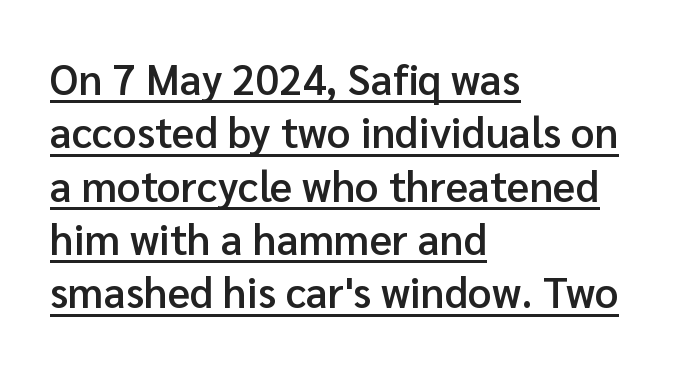
Q: Is the text bold? A: Semi-bold.
Q: Is the text italic (slanted)? A: No, it is upright.
Q: Is the typeface a serif or a sans-serif typeface? A: Sans-serif.
Q: Is the text underlined? A: Yes.
Q: How is the paragraph aligned? A: Left-aligned.
Q: Is the spacing between letters normal or unusually wide? A: Normal.
Q: Is the spacing between lines tight, normal or loose? A: Normal.
Q: Width (condensed, normal, or wide)? A: Normal.
Q: Stroke contrast? A: Low.
Q: x-height? A: Medium.
Q: Monospaced? A: No.
